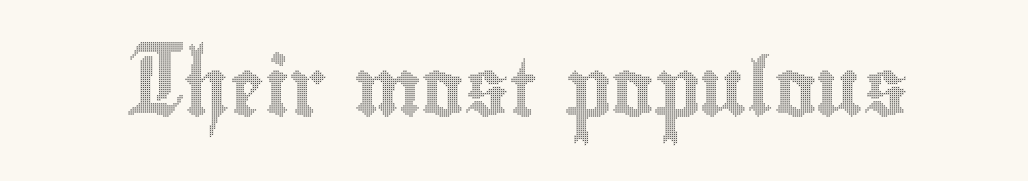
The letters advance in unequal steps, a hallmark of proportional type. Anything drawn beneath the words? Only blank space. Spacing between characters is what you'd get straight out of the box. Posture: upright roman.
